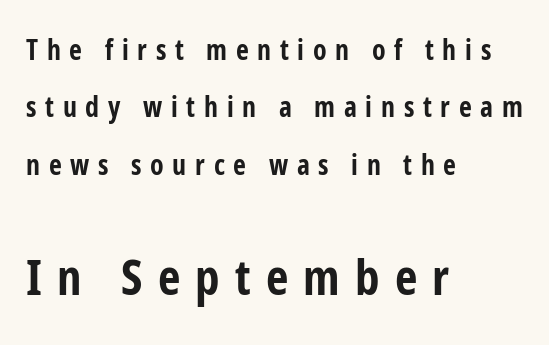
The image shows 49 px bold, condensed sans-serif type, upright; set left-aligned, loose line spacing (2.05x), unusually wide letter spacing (+0.31 em), not underlined; the second (bottom) block is 1.75x larger; low stroke contrast and a medium x-height.
